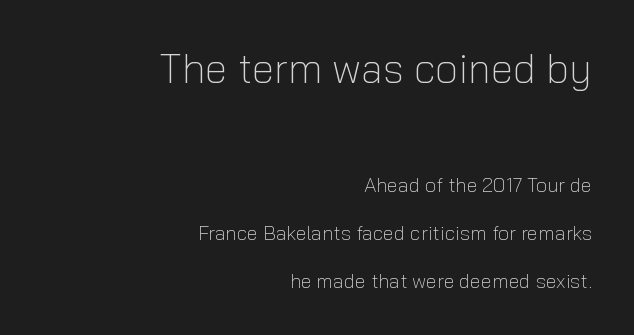
{"serif": "no", "italic": "no", "bold": "no", "weight": "light", "width": "normal", "stroke_contrast": "low", "x_height": "medium", "monospaced": "no", "underline": "no", "align": "right", "line_spacing": "loose", "line_spacing_ratio": 2.38, "letter_spacing": "normal", "letter_spacing_em": 0.0, "larger_block": "first", "size_ratio": 2.05, "glyph_px": 41}
